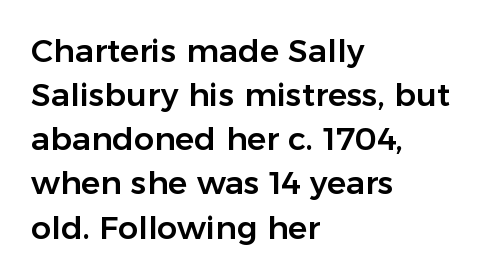
Q: Is the text italic (slanted)? A: No, it is upright.
Q: Is the typeface a serif or a sans-serif typeface? A: Sans-serif.
Q: Is the text underlined? A: No.
Q: How is the paragraph aligned? A: Left-aligned.
Q: Is the spacing between letters normal or unusually wide? A: Normal.
Q: Is the spacing between lines tight, normal or loose? A: Normal.
Q: Width (condensed, normal, or wide)? A: Normal.
Q: Stroke contrast? A: Low.
Q: x-height? A: Medium.
Q: Monospaced? A: No.
